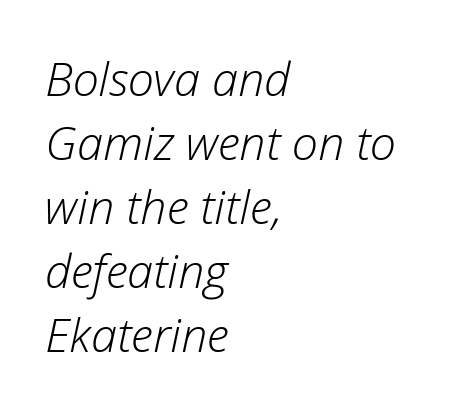
{"italic": "yes", "lean": "right", "slant_degrees": 12, "bold": "no", "weight": "light", "width": "normal", "stroke_contrast": "low", "x_height": "medium", "monospaced": "no", "underline": "no", "align": "left", "line_spacing": "normal", "line_spacing_ratio": 1.36, "letter_spacing": "normal", "letter_spacing_em": 0.0, "glyph_px": 47}
